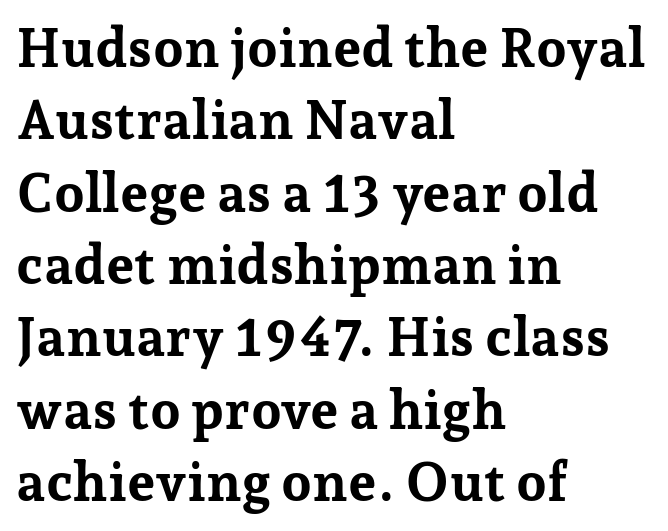
Strokes here are thick enough to call this a true bold. The lettering stays uniformly vertical, giving the passage a roman look. Tracking here is standard; glyphs follow each other at the usual distance. The rendering anchors every line to the left-hand side. The passage shown is typed in a proportional face where columns would drift.
